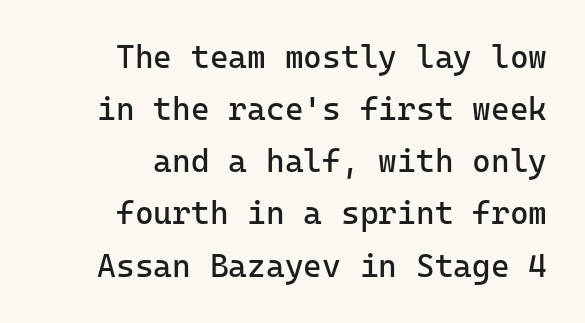
Q: Is the text bold? A: No.
Q: Is the text italic (slanted)? A: No, it is upright.
Q: Is the typeface a serif or a sans-serif typeface? A: Sans-serif.
Q: Is the text underlined? A: No.
Q: How is the paragraph aligned? A: Right-aligned.
Q: Is the spacing between letters normal or unusually wide? A: Normal.
Q: Is the spacing between lines tight, normal or loose? A: Normal.
Q: Width (condensed, normal, or wide)? A: Normal.
Q: Stroke contrast? A: Low.
Q: x-height? A: Medium.
Q: Monospaced? A: Yes.
